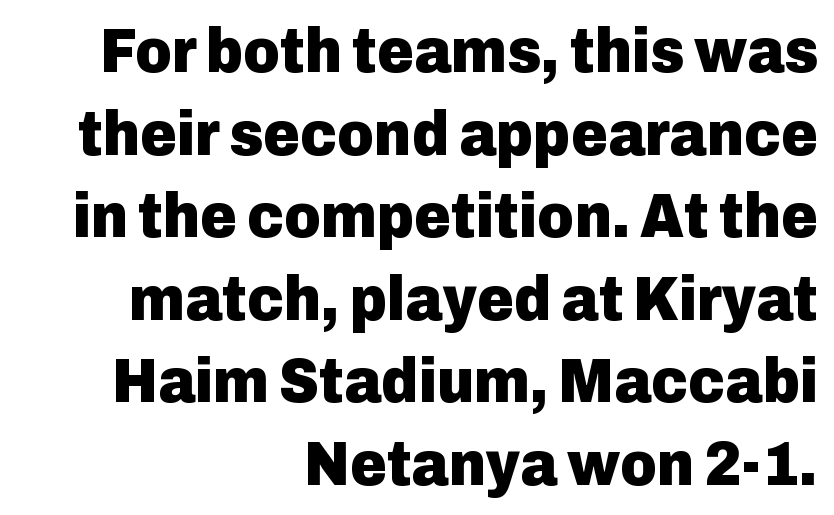
{"serif": "no", "italic": "no", "bold": "yes", "weight": "heavy", "width": "normal", "stroke_contrast": "low", "x_height": "medium", "monospaced": "no", "underline": "no", "align": "right", "line_spacing": "normal", "line_spacing_ratio": 1.31, "letter_spacing": "normal", "letter_spacing_em": 0.0, "glyph_px": 63}
